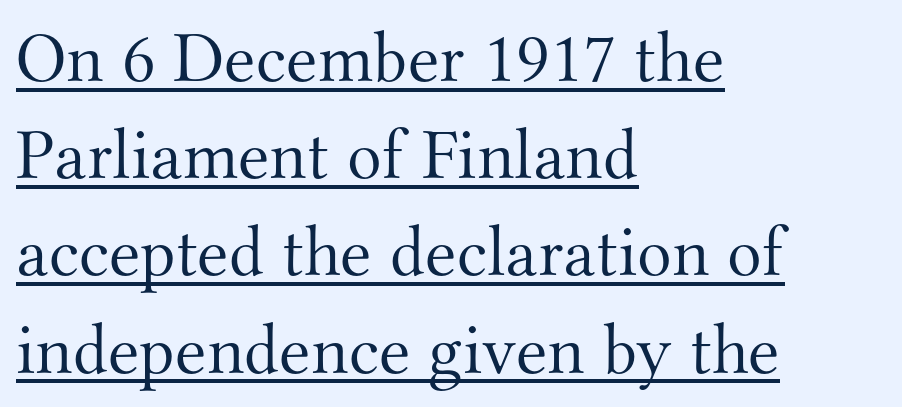
Each line starts at the same left margin while the right side varies. This rendering features underlined lettering. Is this a sans? No — the strokes have serifs. The weight tops out at a normal text grade. How are the letters spaced? Ordinarily, with no added tracking. A normal amount of white space separates one row of letters from the next.
